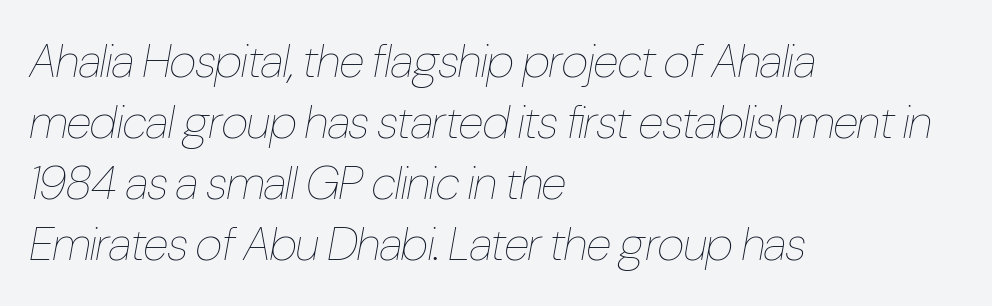
{"italic": "yes", "lean": "right", "slant_degrees": 10, "bold": "no", "weight": "thin", "width": "condensed", "stroke_contrast": "low", "x_height": "medium", "monospaced": "no", "underline": "no", "align": "left", "line_spacing": "normal", "line_spacing_ratio": 1.3, "letter_spacing": "normal", "letter_spacing_em": 0.0, "glyph_px": 47}
